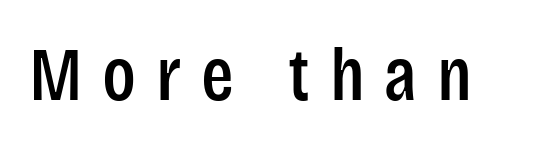
Q: Is the text italic (slanted)? A: No, it is upright.
Q: Is the typeface a serif or a sans-serif typeface? A: Sans-serif.
Q: Is the text underlined? A: No.
Q: Is the spacing between letters normal or unusually wide? A: Unusually wide.
Q: Width (condensed, normal, or wide)? A: Condensed.
Q: Stroke contrast? A: Low.
Q: x-height? A: Large.
Q: Monospaced? A: No.
